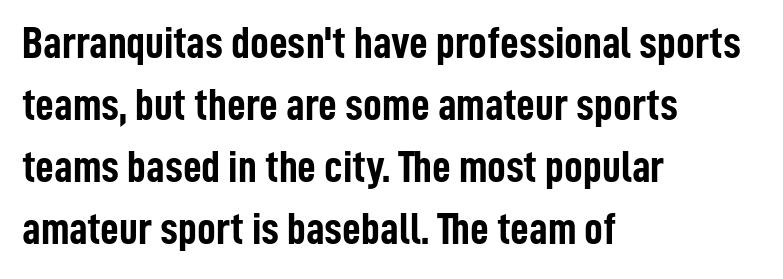
{"serif": "no", "italic": "no", "bold": "yes", "weight": "semibold", "width": "condensed", "stroke_contrast": "low", "x_height": "medium", "monospaced": "no", "underline": "no", "align": "left", "line_spacing": "normal", "line_spacing_ratio": 1.35, "letter_spacing": "normal", "letter_spacing_em": 0.0, "glyph_px": 46}
